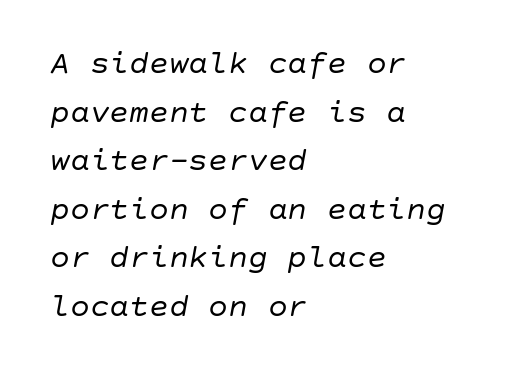
{"italic": "yes", "lean": "right", "slant_degrees": 10, "bold": "no", "weight": "regular", "width": "normal", "stroke_contrast": "low", "x_height": "large", "underline": "no", "align": "left", "line_spacing": "normal", "line_spacing_ratio": 1.47, "letter_spacing": "normal", "letter_spacing_em": 0.0, "glyph_px": 33}
